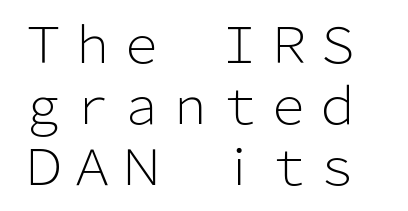
The image shows 49 px light sans-serif type, upright; set normal line spacing (1.25x), normal letter spacing, not underlined; low stroke contrast and a medium x-height.
